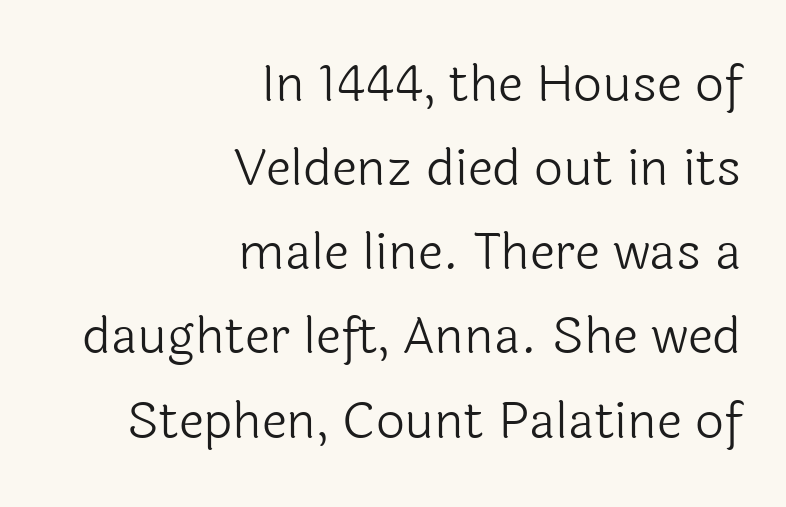
{"serif": "no", "italic": "no", "bold": "no", "weight": "light", "width": "normal", "x_height": "medium", "monospaced": "no", "underline": "no", "align": "right", "line_spacing": "normal", "line_spacing_ratio": 1.65, "letter_spacing": "normal", "letter_spacing_em": 0.0, "glyph_px": 51}
